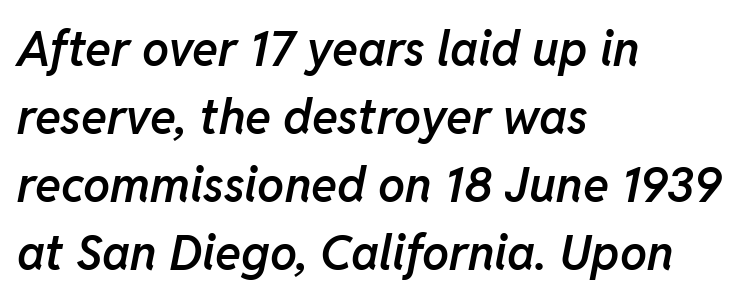
{"italic": "yes", "lean": "right", "slant_degrees": 11, "bold": "semi", "weight": "semibold", "width": "normal", "stroke_contrast": "low", "x_height": "medium", "monospaced": "no", "underline": "no", "align": "left", "line_spacing": "normal", "line_spacing_ratio": 1.42, "letter_spacing": "normal", "letter_spacing_em": 0.0, "glyph_px": 48}
